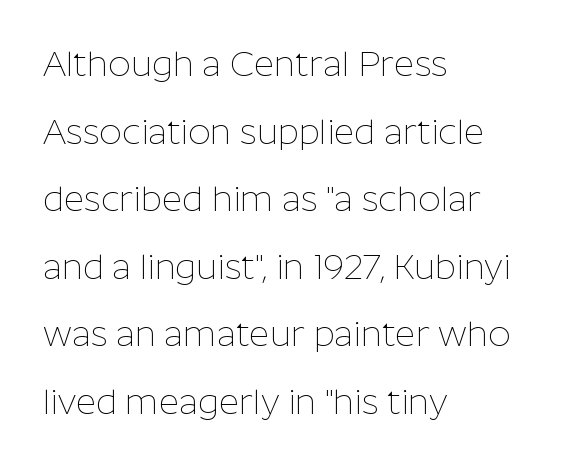
Q: Is the text bold? A: No.
Q: Is the text italic (slanted)? A: No, it is upright.
Q: Is the typeface a serif or a sans-serif typeface? A: Sans-serif.
Q: Is the text underlined? A: No.
Q: How is the paragraph aligned? A: Left-aligned.
Q: Is the spacing between letters normal or unusually wide? A: Normal.
Q: Is the spacing between lines tight, normal or loose? A: Loose.
Q: Width (condensed, normal, or wide)? A: Normal.
Q: Stroke contrast? A: Low.
Q: x-height? A: Medium.
Q: Monospaced? A: No.
